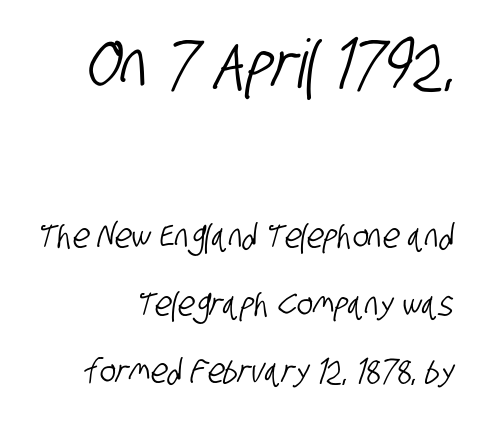
The face used here is a sans, in the tradition of grotesques and geometrics. The face used here is rendered with its standard letterfit. Descender tails drop into unmarked territory. Vertical spacing — loose. The ragged edge is on the left, which tells us the setting is flush right. Look at the glyph heights: the upper group is clearly the bigger setting.
